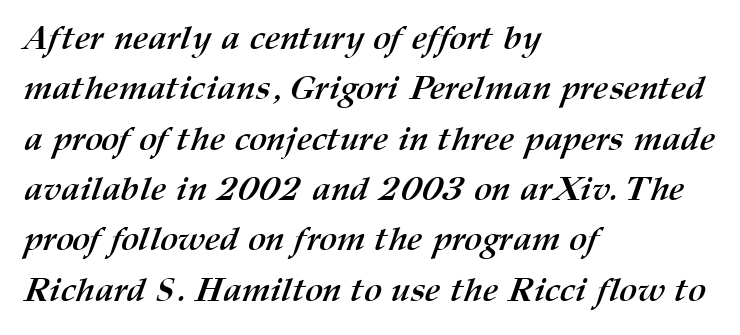
{"bold": "yes", "weight": "semibold", "width": "normal", "stroke_contrast": "medium", "x_height": "medium", "monospaced": "no", "underline": "no", "align": "left", "line_spacing": "normal", "line_spacing_ratio": 1.48, "letter_spacing": "normal", "letter_spacing_em": 0.0, "glyph_px": 34}
